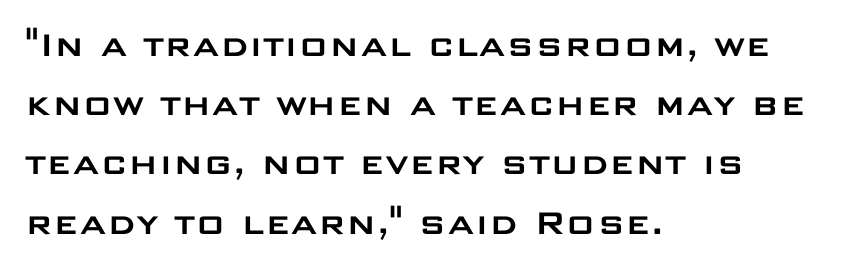
Clear beneath every line of the passage. Is this a sans? Yes — the strokes have no serifs. Tracking here is standard; glyphs follow each other at the usual distance. This rendering uses left alignment, leaving the right contour irregular.
